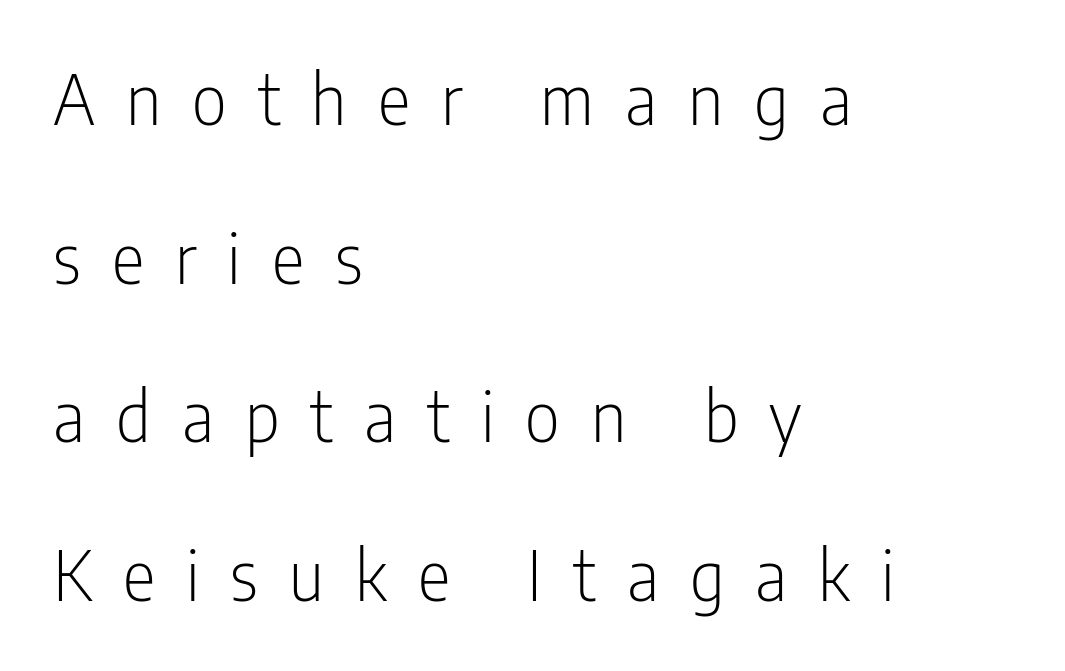
The image shows 69 px light, condensed sans-serif type, upright; set left-aligned, loose line spacing (2.3x), unusually wide letter spacing (+0.45 em), not underlined; low stroke contrast and a medium x-height.
